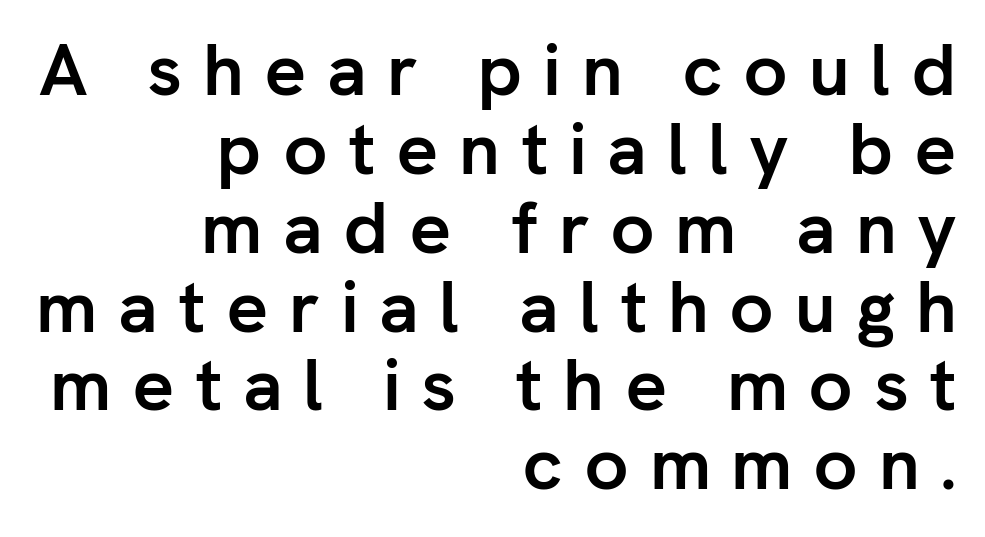
{"serif": "no", "italic": "no", "bold": "yes", "weight": "semibold", "width": "normal", "stroke_contrast": "low", "x_height": "medium", "monospaced": "no", "underline": "no", "align": "right", "line_spacing": "tight", "line_spacing_ratio": 1.08, "letter_spacing": "wide", "letter_spacing_em": 0.28, "glyph_px": 73}
